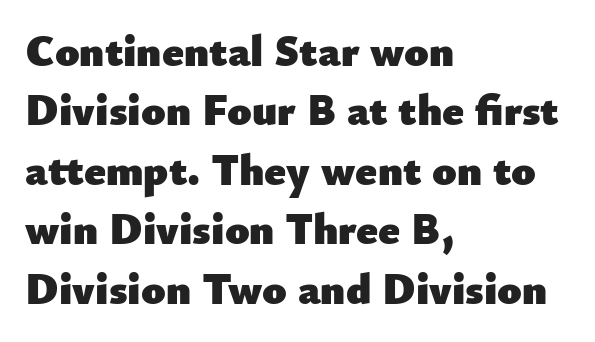
The image shows 44 px heavy sans-serif type, upright; set left-aligned, normal line spacing (1.35x), normal letter spacing, not underlined; low stroke contrast and a small x-height.
